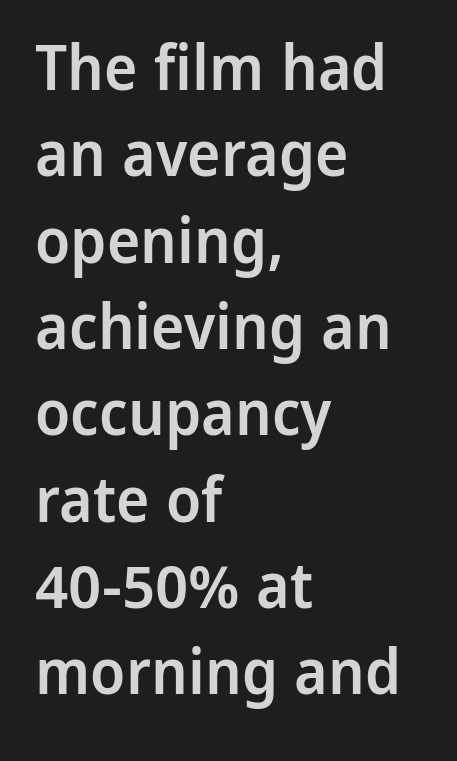
The image shows 63 px semibold sans-serif type, upright; set left-aligned, normal line spacing (1.37x), normal letter spacing, not underlined; low stroke contrast and a medium x-height.
